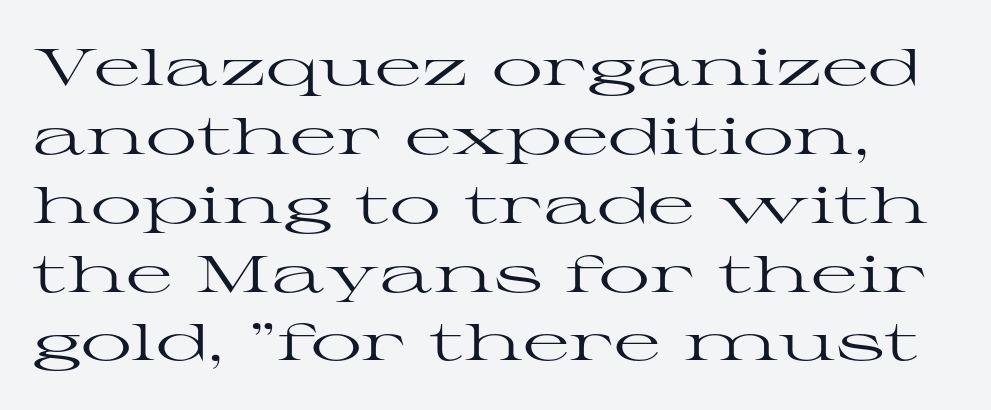
The cut favours lightness, reaching ordinary text weight at its darkest. The line-height multiplier appears to be the usual default. Old-style or modern, the face here clearly has serifs. Between one letter and the next there's only the usual sliver of space. A typesetter would mark this as roman, not italic. The zone under the glyphs is completely vacant.
